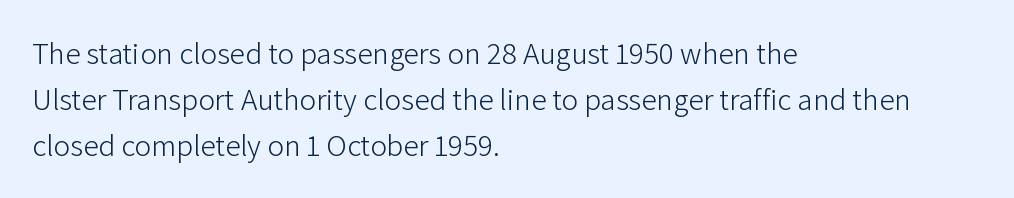
This rendering leaves character spacing at its baseline value. Serif or sans? Sans — the stroke terminals are bare. Line beginnings align vertically; line endings do not. If you drew a line through each stem, it would be perfectly vertical. Stem width sits at or under what a default text font uses.
